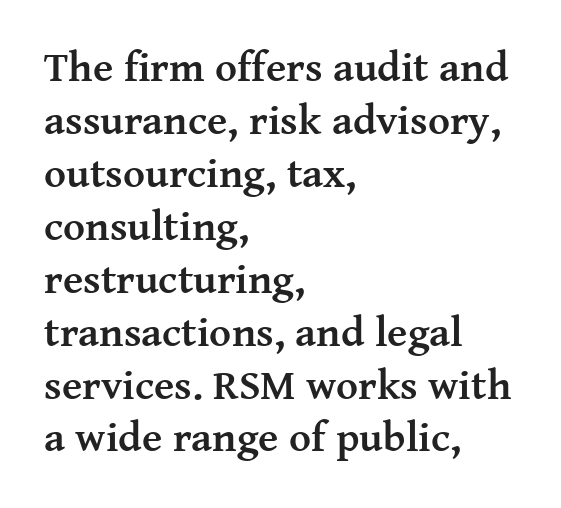
The image shows 42 px semibold serif type, upright; set left-aligned, normal line spacing (1.26x), normal letter spacing, not underlined; medium stroke contrast and a medium x-height.
